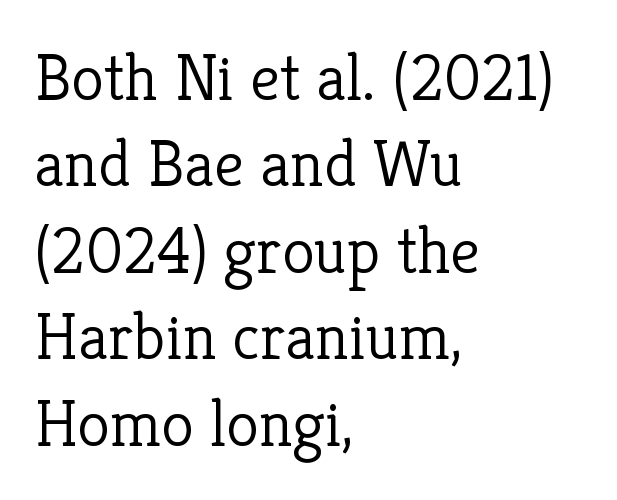
Q: Is the text bold? A: No.
Q: Is the text italic (slanted)? A: No, it is upright.
Q: Is the typeface a serif or a sans-serif typeface? A: Serif.
Q: Is the text underlined? A: No.
Q: How is the paragraph aligned? A: Left-aligned.
Q: Is the spacing between letters normal or unusually wide? A: Normal.
Q: Is the spacing between lines tight, normal or loose? A: Normal.
Q: Width (condensed, normal, or wide)? A: Normal.
Q: Stroke contrast? A: Low.
Q: x-height? A: Medium.
Q: Monospaced? A: No.
